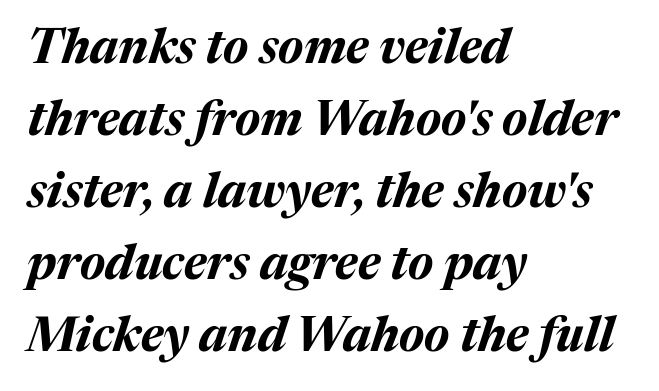
The image shows 48 px bold type, italic (leaning right); set left-aligned, normal line spacing (1.5x), normal letter spacing, not underlined; medium stroke contrast and a medium x-height.
